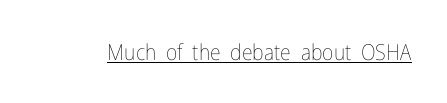
Does a line run under the words? Yes, clearly. Each word holds together tightly as a unit, with standard inter-letter gaps. When letters stand straight like this, we call the style roman or upright. Compared with a typical body face, this is equally light or lighter still.
